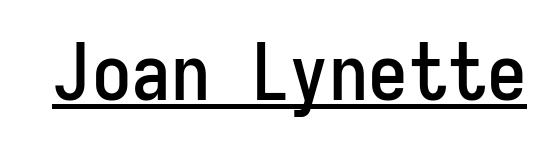
The image shows 79 px condensed sans-serif type, upright, monospaced; set normal letter spacing, underlined; low stroke contrast and a medium x-height.
